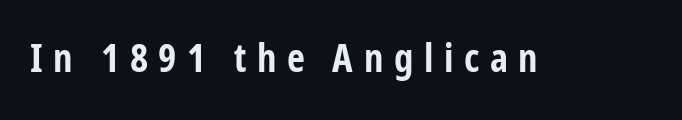
{"serif": "no", "italic": "no", "bold": "yes", "weight": "bold", "width": "condensed", "stroke_contrast": "low", "x_height": "medium", "monospaced": "no", "underline": "no", "letter_spacing": "wide", "letter_spacing_em": 0.27, "glyph_px": 39}
